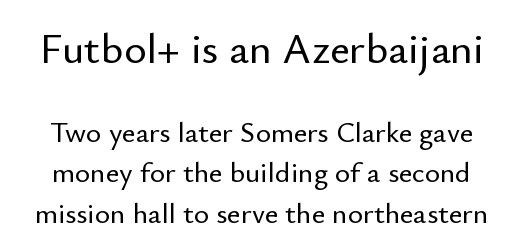
The image shows 43 px sans-serif type, upright; set normal line spacing (1.39x), normal letter spacing, not underlined; the first (top) block is 1.48x larger; low stroke contrast and a small x-height.
